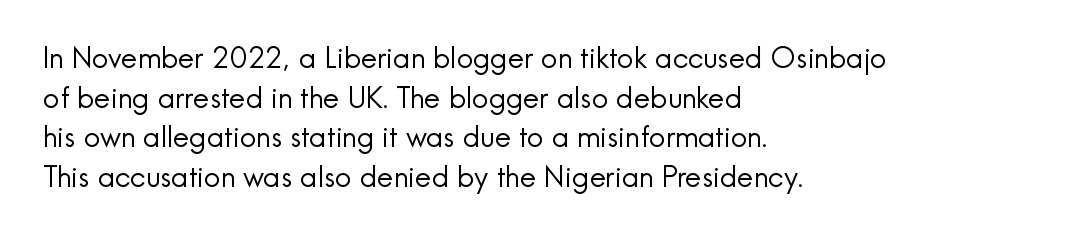
The image shows 29 px regular-weight sans-serif type, upright; set left-aligned, normal line spacing (1.37x), normal letter spacing, not underlined; a small x-height.
